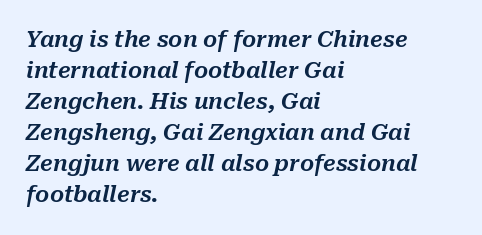
Q: Is the text italic (slanted)? A: Yes, it leans right by about 10 degrees.
Q: Is the text underlined? A: No.
Q: How is the paragraph aligned? A: Left-aligned.
Q: Is the spacing between letters normal or unusually wide? A: Normal.
Q: Is the spacing between lines tight, normal or loose? A: Normal.
